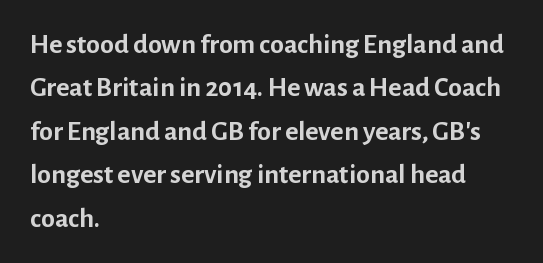
{"serif": "no", "italic": "no", "bold": "yes", "weight": "semibold", "width": "normal", "stroke_contrast": "low", "x_height": "medium", "monospaced": "no", "underline": "no", "align": "left", "line_spacing": "normal", "line_spacing_ratio": 1.55, "letter_spacing": "normal", "letter_spacing_em": 0.0, "glyph_px": 28}
